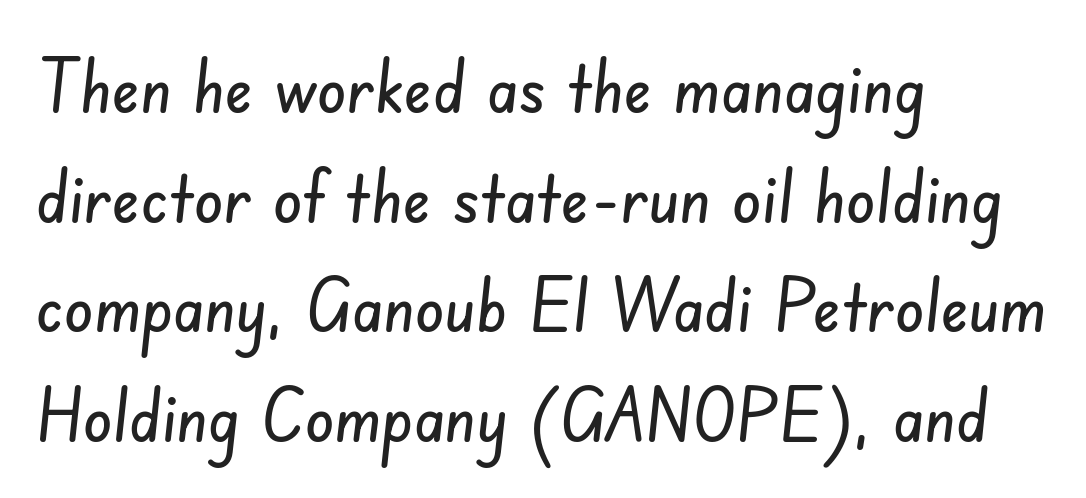
The paragraph has a hard left edge and a soft right edge. What's the leading like? Ordinary, nothing unusual. The passage shown is typed in a proportional face where columns would drift. Just letters on the line, the space beneath them empty. Font category for this specimen: sans-serif.
